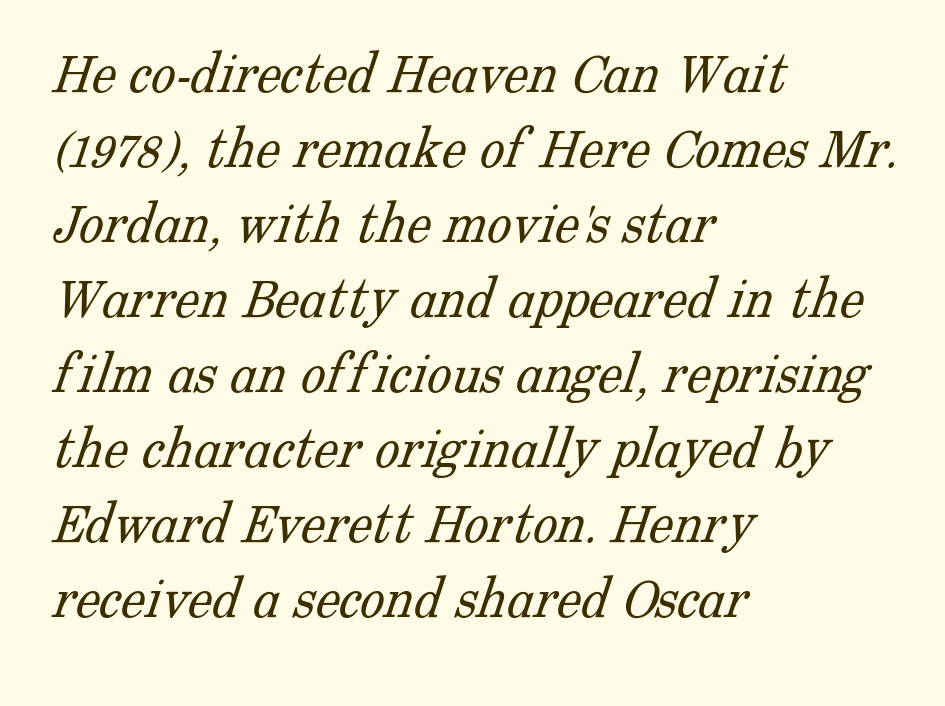
Q: Is the text bold? A: No.
Q: Is the typeface a serif or a sans-serif typeface? A: Serif.
Q: Is the text underlined? A: No.
Q: How is the paragraph aligned? A: Left-aligned.
Q: Is the spacing between letters normal or unusually wide? A: Normal.
Q: Width (condensed, normal, or wide)? A: Normal.
Q: Stroke contrast? A: Low.
Q: x-height? A: Medium.
Q: Monospaced? A: No.
